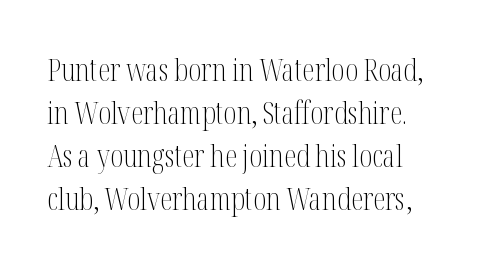
Q: Is the text bold? A: No.
Q: Is the text italic (slanted)? A: No, it is upright.
Q: Is the typeface a serif or a sans-serif typeface? A: Serif.
Q: Is the text underlined? A: No.
Q: Is the spacing between letters normal or unusually wide? A: Normal.
Q: Is the spacing between lines tight, normal or loose? A: Normal.
Q: Width (condensed, normal, or wide)? A: Condensed.
Q: Stroke contrast? A: Medium.
Q: x-height? A: Medium.
Q: Monospaced? A: No.
